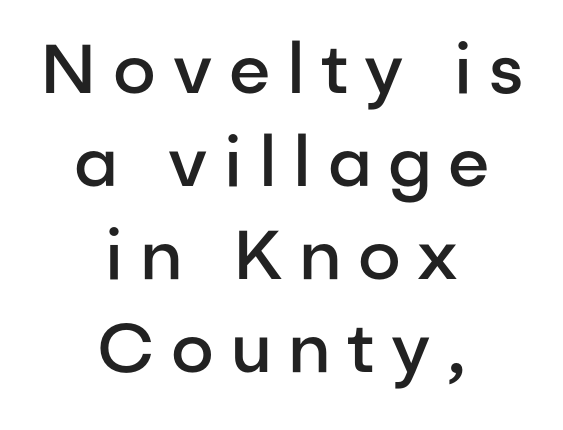
These lines are centered, leaving both edges ragged. The lettering stays uniformly vertical, giving the passage a roman look. Is this a sans? Yes — the strokes have no serifs. What weight is shown? A semibold, between regular and bold. A typesetter would call this proportional, since set widths differ per character. Whoever set this chose a conventional vertical rhythm.
